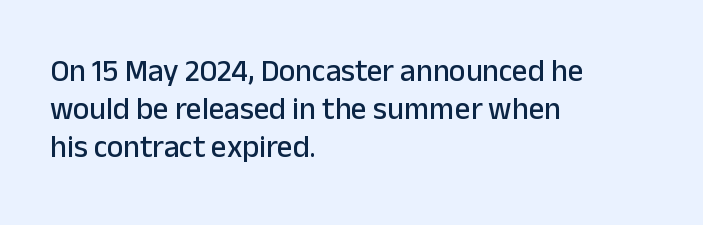
Typographically, this falls in the sans-serif category. Descenders are the only things crossing below the line. No extra tracking has been applied to these lines. These lines are rendered in a variable-pitch font.
